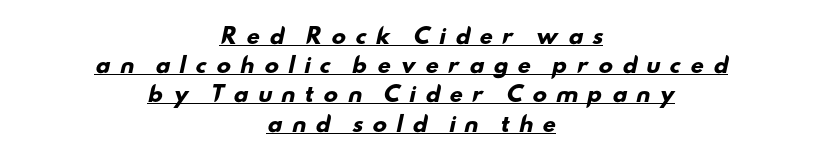
{"bold": "yes", "underline": "yes", "align": "center", "line_spacing": "normal", "line_spacing_ratio": 1.39, "letter_spacing": "wide", "letter_spacing_em": 0.42, "glyph_px": 21}
